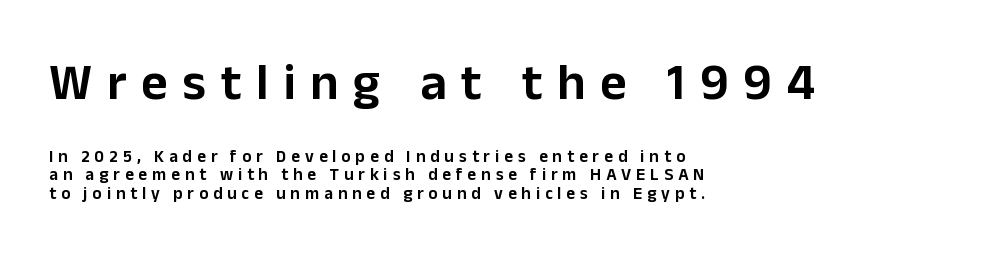
The image shows 51 px sans-serif type, upright; set left-aligned, tight line spacing (1.08x), unusually wide letter spacing (+0.29 em), not underlined; the first (top) block is 3.0x larger; low stroke contrast and a medium x-height.
